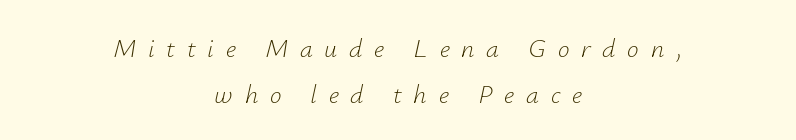
The image shows 26 px text type, italic (leaning right); set centered, line spacing 1.76x, unusually wide letter spacing (+0.45 em), not underlined.
